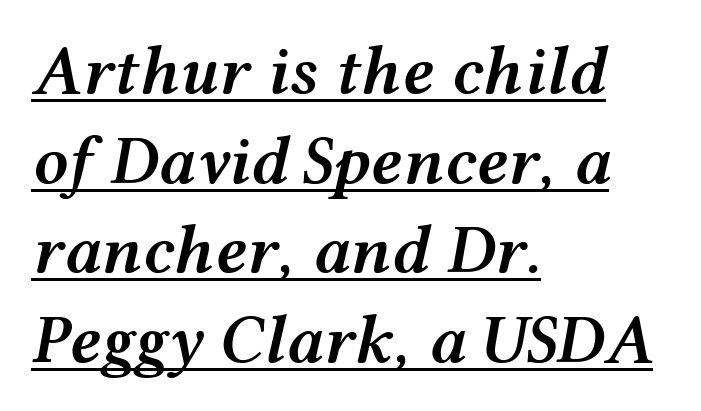
{"italic": "yes", "lean": "right", "slant_degrees": 12, "bold": "semi", "weight": "semibold", "width": "wide", "stroke_contrast": "medium", "x_height": "medium", "monospaced": "no", "underline": "yes", "align": "left", "line_spacing": "normal", "line_spacing_ratio": 1.3, "letter_spacing": "normal", "letter_spacing_em": 0.0, "glyph_px": 69}
